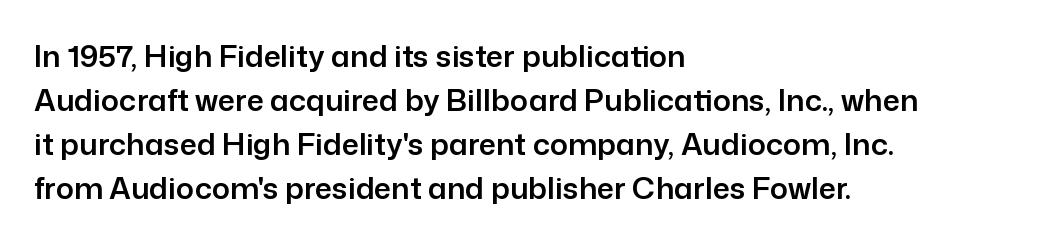
{"serif": "no", "italic": "no", "width": "normal", "stroke_contrast": "low", "x_height": "medium", "monospaced": "no", "underline": "no", "align": "left", "line_spacing": "normal", "line_spacing_ratio": 1.47, "letter_spacing": "normal", "letter_spacing_em": 0.0, "glyph_px": 30}
